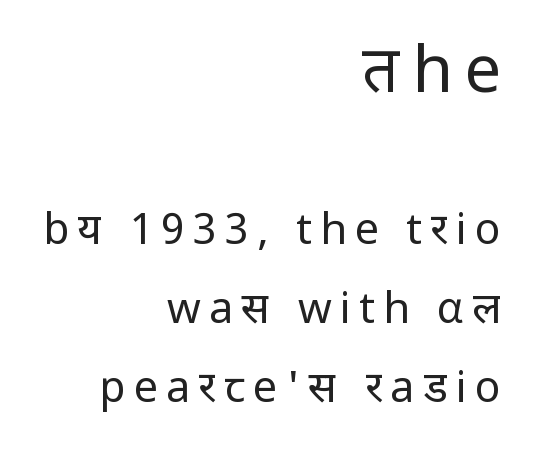
The image shows 65 px regular-weight sans-serif type, upright; set right-aligned, line spacing 1.84x, not underlined; the first (top) block is 1.51x larger; low stroke contrast and a medium x-height.
